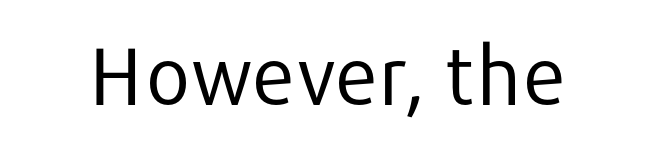
The image shows 80 px regular-weight sans-serif type, upright; set normal letter spacing, not underlined; low stroke contrast and a medium x-height.
